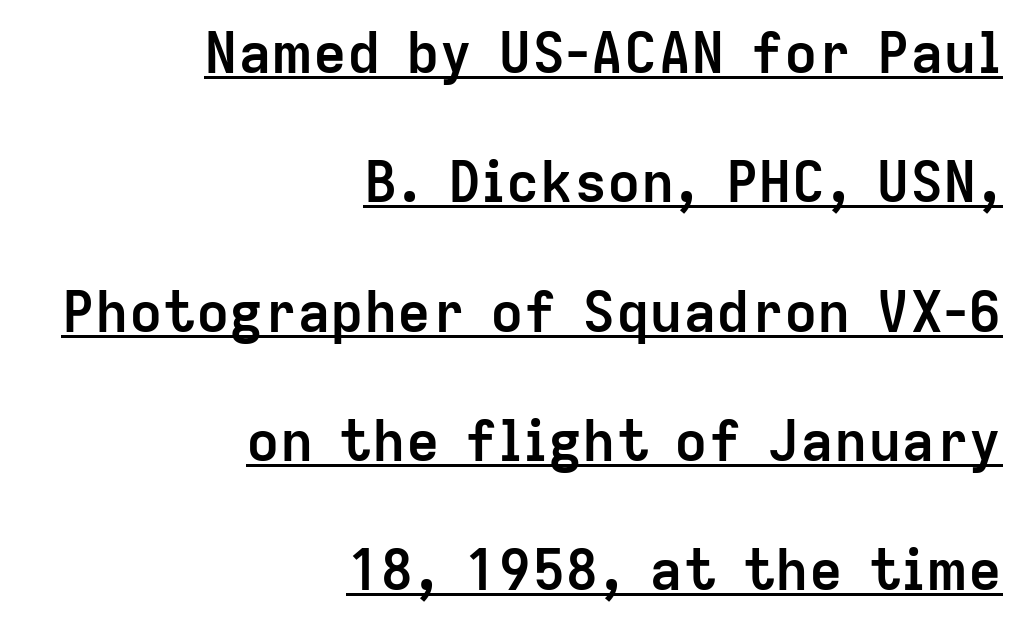
{"serif": "no", "italic": "no", "bold": "yes", "weight": "semibold", "width": "normal", "stroke_contrast": "low", "x_height": "medium", "monospaced": "no", "underline": "yes", "align": "right", "line_spacing": "loose", "line_spacing_ratio": 2.31, "letter_spacing": "normal", "letter_spacing_em": 0.0, "glyph_px": 56}
